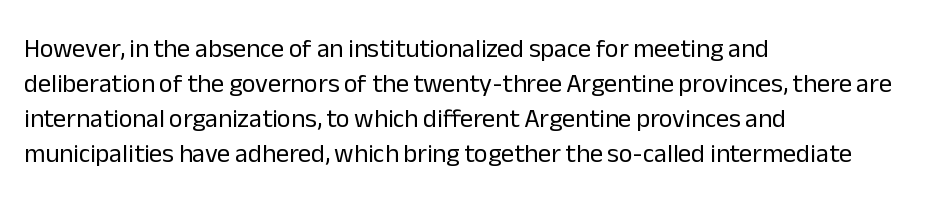
The image shows 26 px text type, upright; set left-aligned, normal line spacing (1.35x), normal letter spacing, not underlined.
